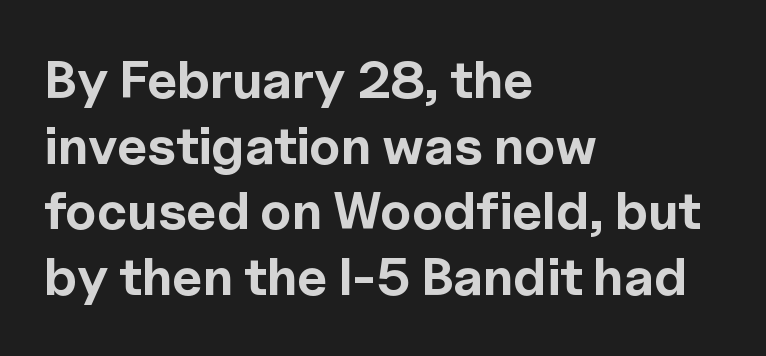
The image shows 53 px bold sans-serif type, upright; set left-aligned, line spacing 1.24x, normal letter spacing, not underlined; a medium x-height.
